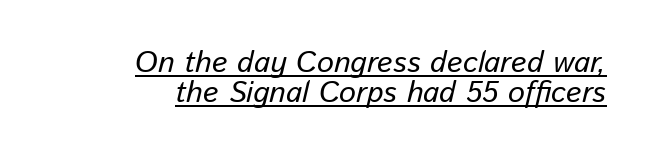
The image shows 30 px regular-weight type, italic (leaning right); set right-aligned, tight line spacing (1.0x), normal letter spacing, underlined; low stroke contrast and a medium x-height.
